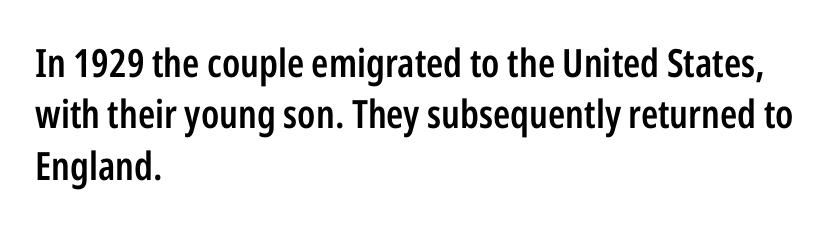
The image shows 39 px semibold, condensed sans-serif type, upright; set left-aligned, normal line spacing (1.32x), normal letter spacing, not underlined; low stroke contrast and a medium x-height.
